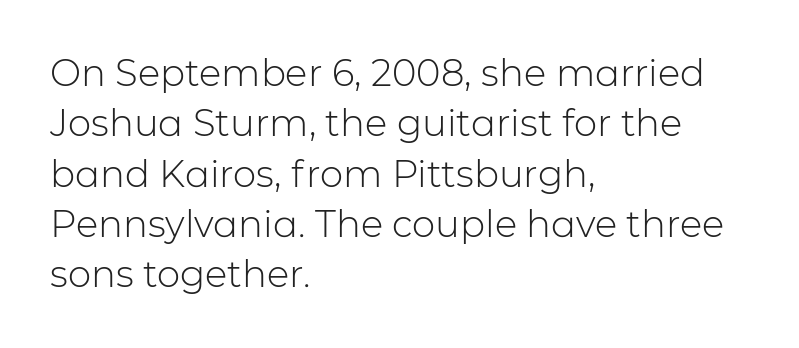
The passage shown stacks its lines at a standard gap. A typesetter would call this proportional, since set widths differ per character. Unmarked baselines from the first word to the last. Style check: upright. Nope, no serifs anywhere on these letters.
